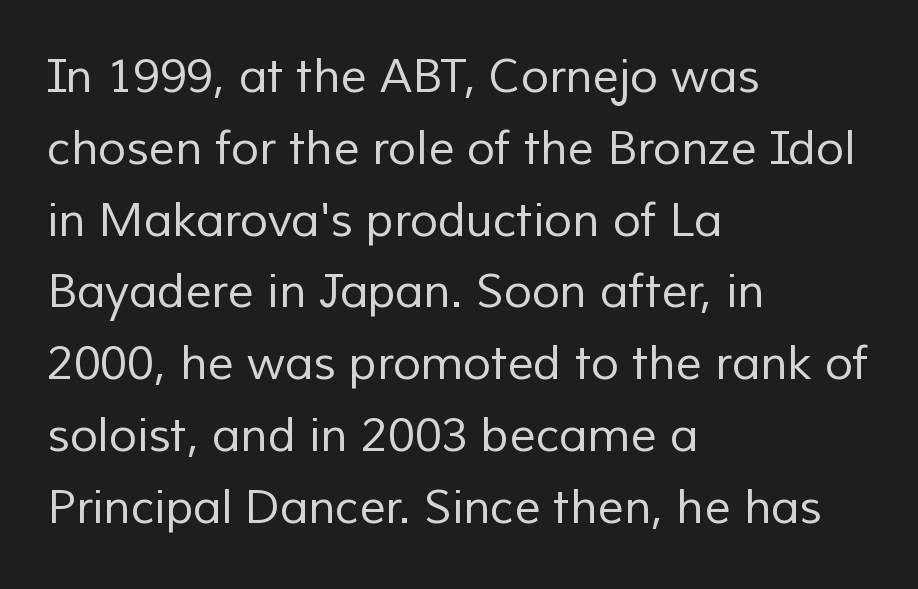
The line texture is even and compact thanks to regular tracking. To sum up the face: it is a sans, with no serifs. Weight class: somewhere from thin through regular. Rows of type keep a routine distance in the vertical direction.
